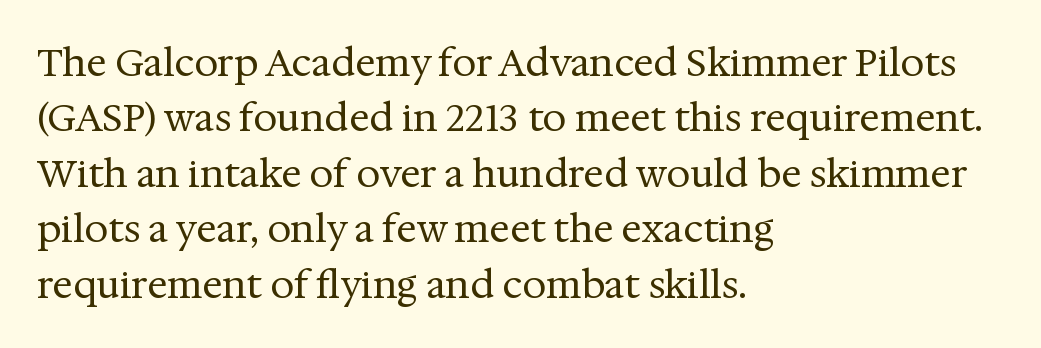
Note: serifs present on the glyphs. Varying glyph widths throughout — classic text-font behaviour. Caption: standard tracking, unaltered. Nope, not italic — everything's standing straight.
